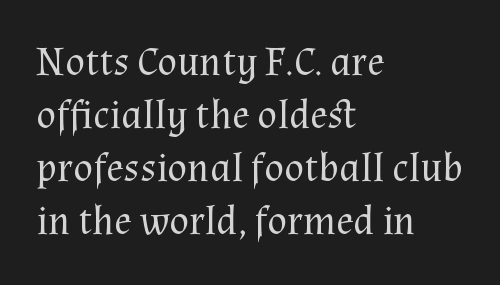
The image shows 41 px regular-weight type, upright; set left-aligned, normal line spacing (1.29x), normal letter spacing, not underlined; medium stroke contrast and a medium x-height.
